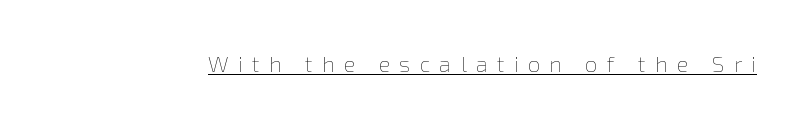
The letterforms stand isolated, each surrounded by extra space. Check the space under the baseline: a stroke is drawn there. These lines were composed using upright roman letters. Is this a heavy cut? Hardly; it is regular or lighter.
